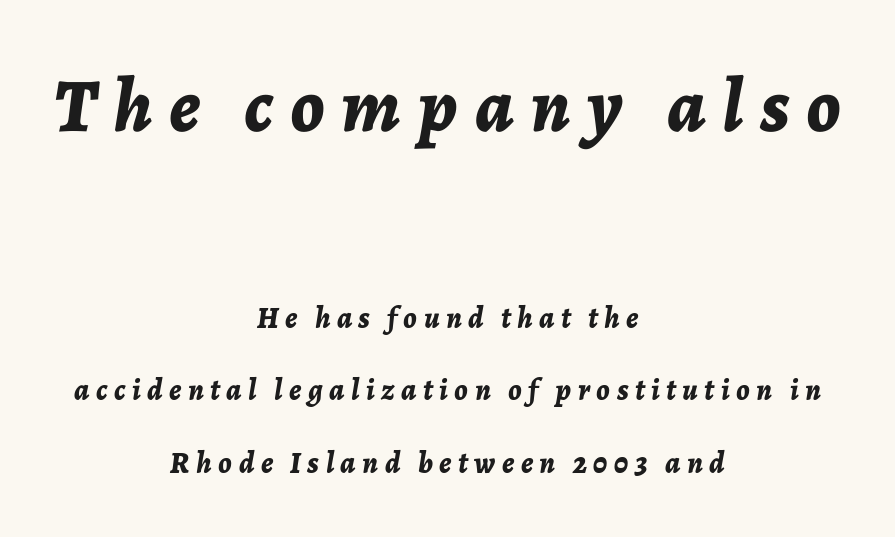
The image shows 76 px bold type, italic (leaning right); set centered, loose line spacing (2.41x), unusually wide letter spacing (+0.22 em), not underlined; the first (top) block is 2.53x larger; low stroke contrast and a medium x-height.
